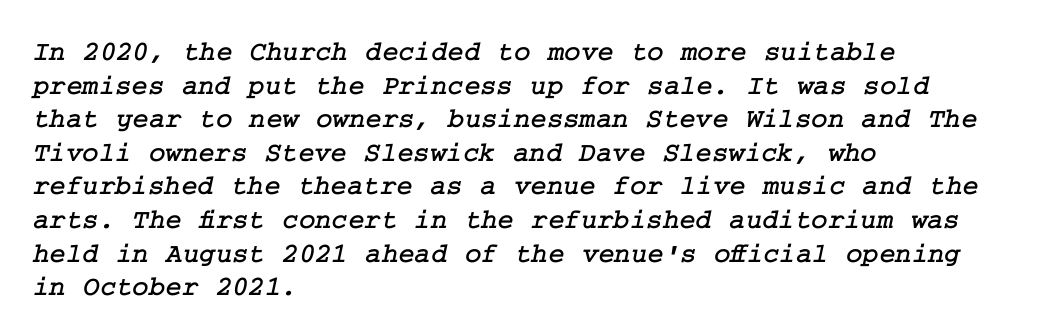
The image shows 28 px serif type; set left-aligned, line spacing 1.2x, normal letter spacing, not underlined; low stroke contrast and a medium x-height.
